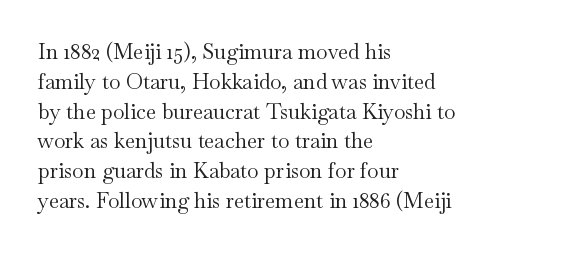
{"italic": "no", "bold": "no", "underline": "no", "align": "left", "line_spacing": "normal", "line_spacing_ratio": 1.42, "letter_spacing": "normal", "letter_spacing_em": 0.0, "glyph_px": 21}
